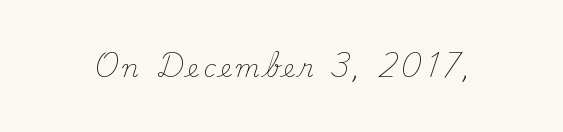
On a weight scale, this lands at 450 or below. Clear beneath every line of the passage. Display-style spreading of the glyphs; the letterfit is very open.
